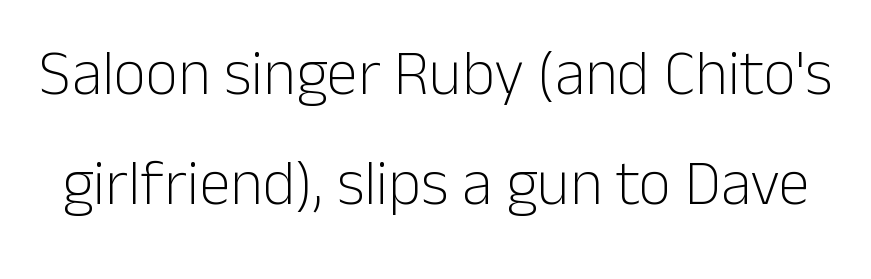
The designer went with a sans here, leaving each stem footless. Tall strokes in this sample are plumb rather than angled. Underlining? Definitely not there. Do the characters align in a grid? No, the font is proportional. Weight: regular or lighter.
